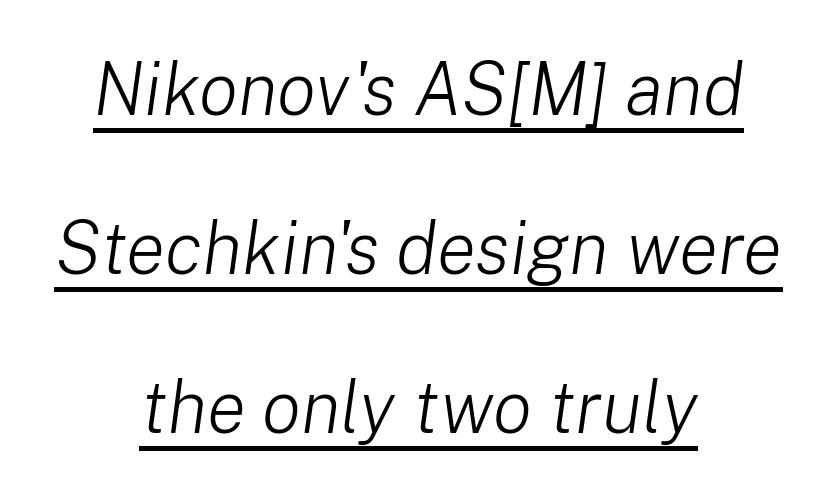
The rendered words wear a rule along their underside. Vertically, the passage feels expansive, rows floating well apart. This sample uses an oblique cut, with every glyph tilted off the vertical. This sample is center-justified, so both line endings float freely.
